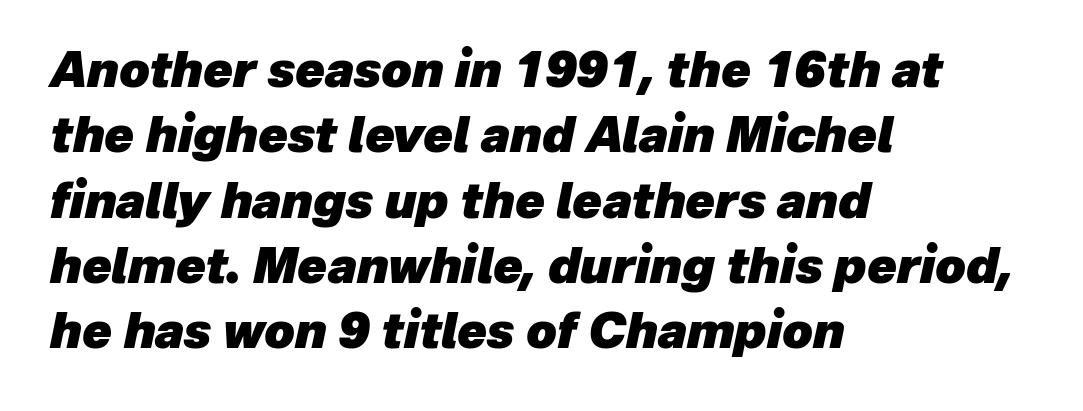
This sample uses plain, unmodified letter spacing. Left-aligned paragraph, ragged on the right. Each new line begins a customary step beneath the previous one. Here the designer chose a conventional face with non-uniform glyph widths.
